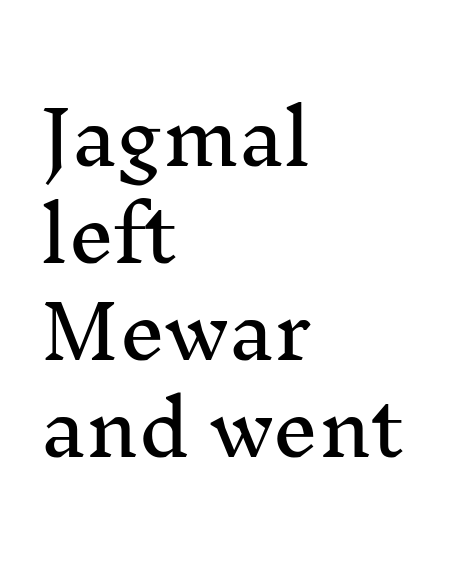
{"serif": "yes", "italic": "no", "width": "normal", "stroke_contrast": "medium", "x_height": "medium", "monospaced": "no", "underline": "no", "align": "left", "line_spacing": "normal", "line_spacing_ratio": 1.33, "letter_spacing": "normal", "letter_spacing_em": 0.0, "glyph_px": 73}
